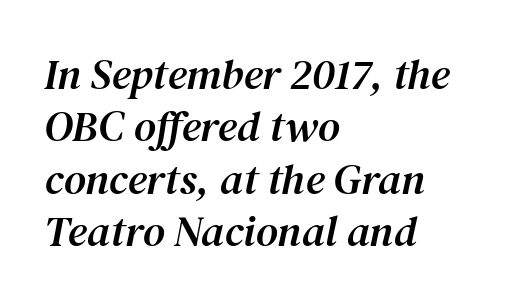
Q: Is the text italic (slanted)? A: Yes, it leans right by about 12 degrees.
Q: Is the typeface a serif or a sans-serif typeface? A: Serif.
Q: Is the text underlined? A: No.
Q: How is the paragraph aligned? A: Left-aligned.
Q: Is the spacing between letters normal or unusually wide? A: Normal.
Q: Width (condensed, normal, or wide)? A: Normal.
Q: Stroke contrast? A: Medium.
Q: x-height? A: Medium.
Q: Monospaced? A: No.
